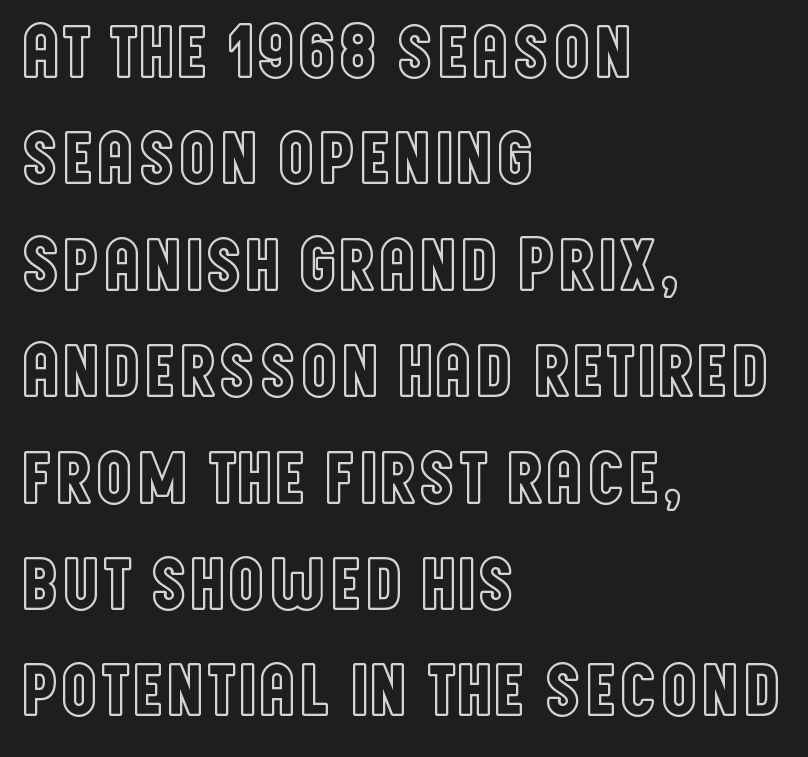
Characters follow at the spacing the type designer built in. Every row of glyphs begins at an identical x-position on the left. The specimen omits any rule beneath the text block's lines. You could not count columns in this text — the font is proportionally spaced. A typesetter would call this leading conventional body-copy spacing.
